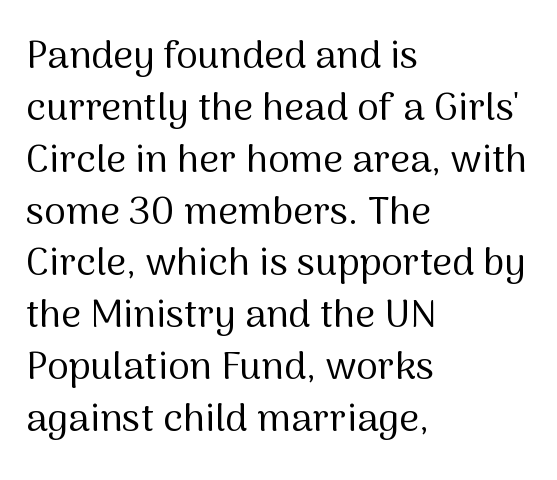
Q: Is the text bold? A: No.
Q: Is the text italic (slanted)? A: No, it is upright.
Q: Is the typeface a serif or a sans-serif typeface? A: Sans-serif.
Q: Is the text underlined? A: No.
Q: How is the paragraph aligned? A: Left-aligned.
Q: Is the spacing between letters normal or unusually wide? A: Normal.
Q: Is the spacing between lines tight, normal or loose? A: Normal.
Q: Width (condensed, normal, or wide)? A: Normal.
Q: Stroke contrast? A: Medium.
Q: x-height? A: Medium.
Q: Monospaced? A: No.
